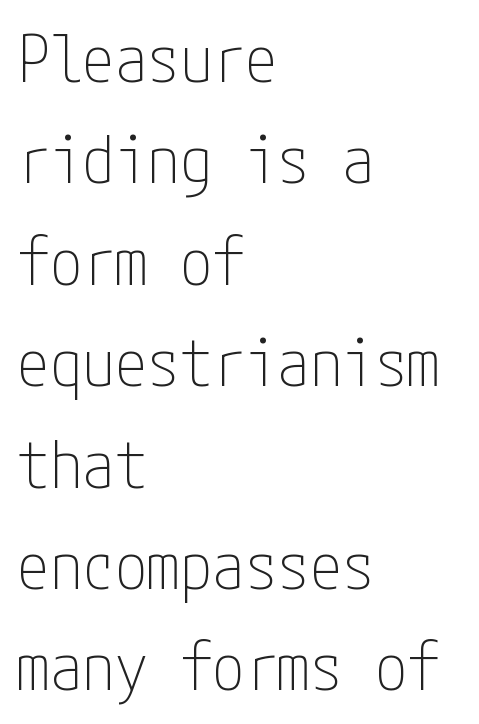
Q: Is the text bold? A: No.
Q: Is the text italic (slanted)? A: No, it is upright.
Q: Is the typeface a serif or a sans-serif typeface? A: Sans-serif.
Q: Is the text underlined? A: No.
Q: How is the paragraph aligned? A: Left-aligned.
Q: Is the spacing between letters normal or unusually wide? A: Normal.
Q: Is the spacing between lines tight, normal or loose? A: Normal.
Q: Width (condensed, normal, or wide)? A: Condensed.
Q: Stroke contrast? A: Low.
Q: x-height? A: Medium.
